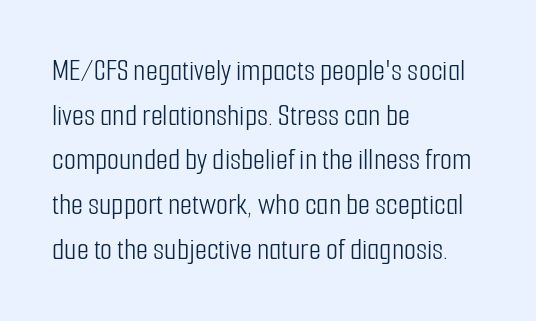
{"serif": "no", "italic": "no", "bold": "no", "weight": "light", "width": "condensed", "stroke_contrast": "low", "x_height": "medium", "monospaced": "no", "underline": "no", "align": "left", "line_spacing": "normal", "line_spacing_ratio": 1.44, "letter_spacing": "normal", "letter_spacing_em": 0.0, "glyph_px": 31}
